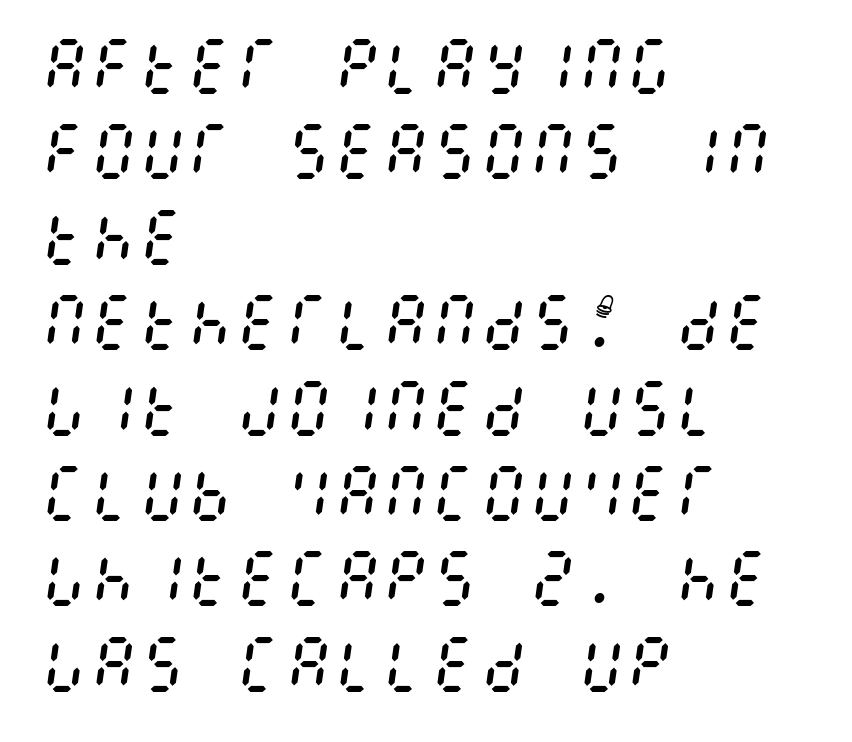
{"italic": "yes", "lean": "right", "slant_degrees": 8, "bold": "no", "weight": "regular", "width": "condensed", "stroke_contrast": "medium", "x_height": "large", "underline": "no", "align": "left", "line_spacing": "normal", "line_spacing_ratio": 1.4, "letter_spacing": "normal", "letter_spacing_em": 0.0, "glyph_px": 61}
